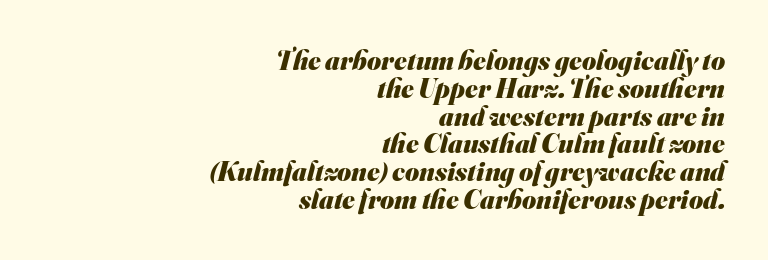
The image shows 27 px bold type; set right-aligned, tight line spacing (1.03x), normal letter spacing, not underlined.
